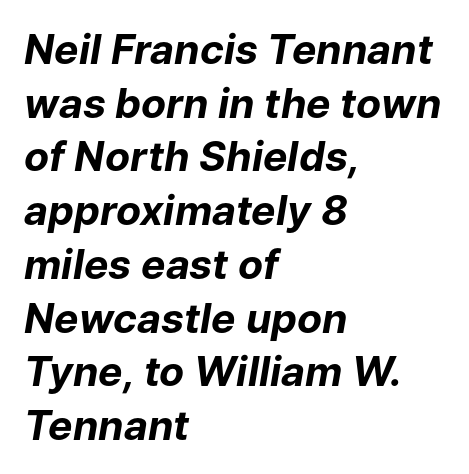
The image shows 41 px bold type, italic (leaning right); set left-aligned, normal line spacing (1.31x), normal letter spacing, not underlined; low stroke contrast and a medium x-height.
